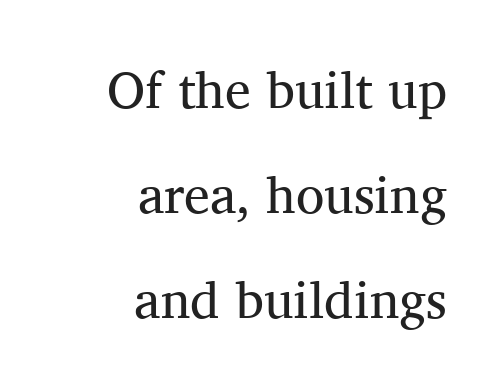
Words appear dense and cohesive because spacing is normal. Every row of glyphs terminates at an identical x-position on the right. Vertical stems look standard width or narrower in stroke. Here the designer chose a conventional face with non-uniform glyph widths. In terms of letterform style, serifs are clearly present. Descender tails drop into unmarked territory.
